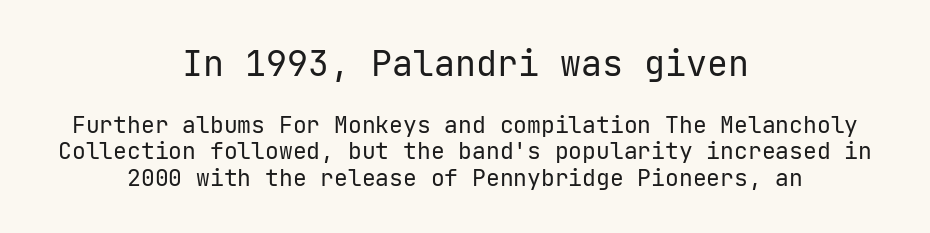
Q: Is the text bold? A: No.
Q: Is the text italic (slanted)? A: No, it is upright.
Q: Is the typeface a serif or a sans-serif typeface? A: Sans-serif.
Q: Is the text underlined? A: No.
Q: How is the paragraph aligned? A: Centered.
Q: Is the spacing between letters normal or unusually wide? A: Normal.
Q: Which block of text is set in a larger size, the first (top) or the second (bottom)? A: The first (top) one.
Q: Width (condensed, normal, or wide)? A: Normal.
Q: Stroke contrast? A: Low.
Q: x-height? A: Medium.
